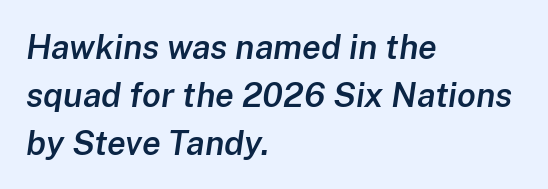
{"italic": "yes", "lean": "right", "slant_degrees": 8, "bold": "semi", "weight": "semibold", "width": "normal", "stroke_contrast": "low", "x_height": "medium", "monospaced": "no", "underline": "no", "align": "left", "line_spacing": "normal", "line_spacing_ratio": 1.41, "letter_spacing": "normal", "letter_spacing_em": 0.0, "glyph_px": 34}
